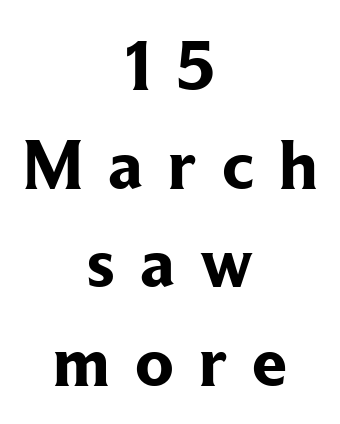
Here the designer chose a conventional face with non-uniform glyph widths. Posture: straight, roman, zero tilt. Is the type bold? Yes — the strokes are clearly thick and heavy. Notice how descenders clear the ascenders below comfortably — that's standard leading.
